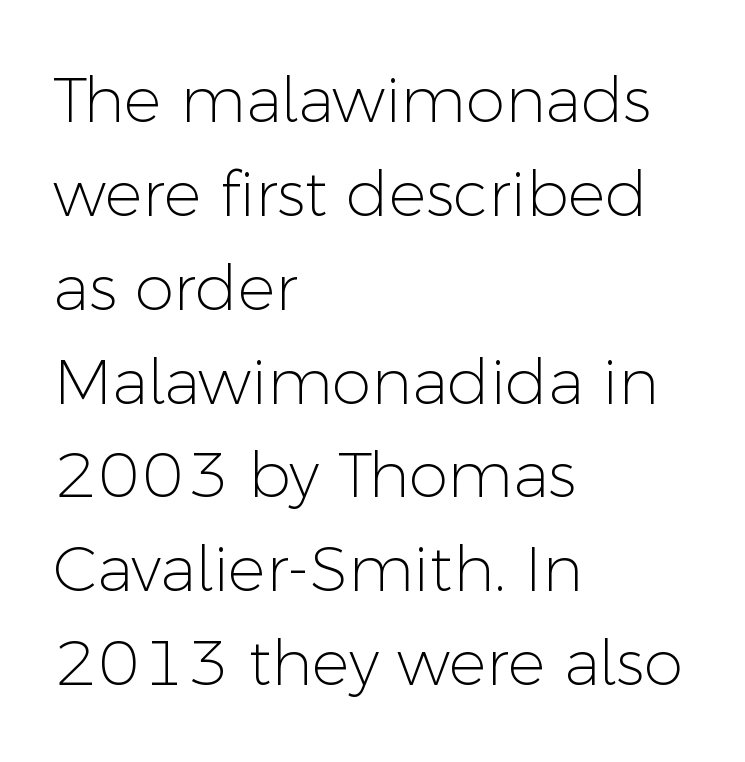
Q: Is the text bold? A: No.
Q: Is the text italic (slanted)? A: No, it is upright.
Q: Is the typeface a serif or a sans-serif typeface? A: Sans-serif.
Q: Is the text underlined? A: No.
Q: How is the paragraph aligned? A: Left-aligned.
Q: Is the spacing between letters normal or unusually wide? A: Normal.
Q: Is the spacing between lines tight, normal or loose? A: Normal.
Q: Width (condensed, normal, or wide)? A: Normal.
Q: Stroke contrast? A: Low.
Q: x-height? A: Medium.
Q: Monospaced? A: No.
